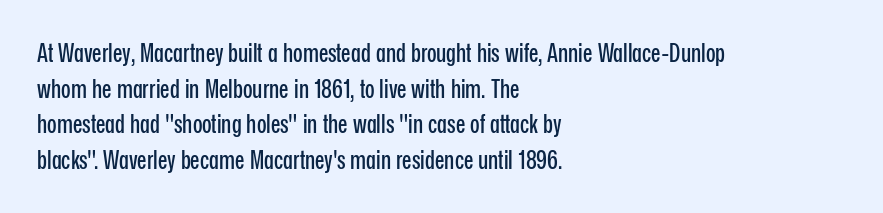
Glyph-to-glyph distance matches everyday printed text. The baseline area is clear. These lines are set flush left with a ragged right edge. Designer's note — italics off, roman on. The rendering uses a moderate line-height, typical for paragraphs.
